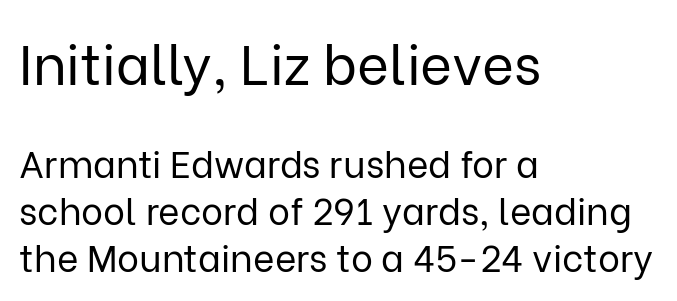
{"serif": "no", "italic": "no", "bold": "no", "weight": "regular", "width": "normal", "stroke_contrast": "low", "x_height": "medium", "monospaced": "no", "underline": "no", "align": "left", "line_spacing": "normal", "line_spacing_ratio": 1.27, "letter_spacing": "normal", "letter_spacing_em": 0.0, "larger_block": "first", "size_ratio": 1.49, "glyph_px": 55}
